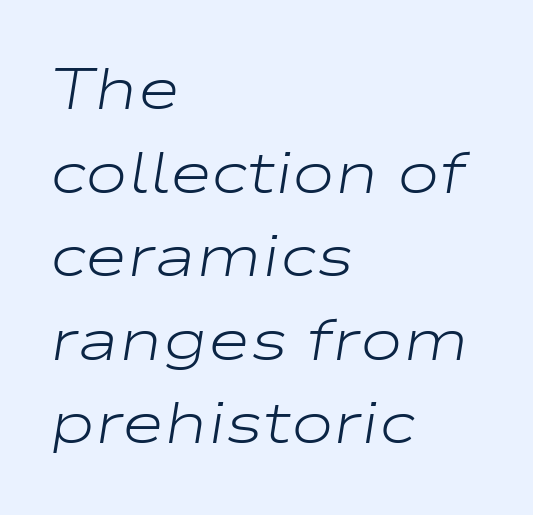
Q: Is the text bold? A: No.
Q: Is the text italic (slanted)? A: Yes, it leans right by about 9 degrees.
Q: Is the text underlined? A: No.
Q: How is the paragraph aligned? A: Left-aligned.
Q: Is the spacing between letters normal or unusually wide? A: Normal.
Q: Is the spacing between lines tight, normal or loose? A: Normal.
Q: Width (condensed, normal, or wide)? A: Wide.
Q: Stroke contrast? A: Low.
Q: x-height? A: Medium.
Q: Monospaced? A: No.
